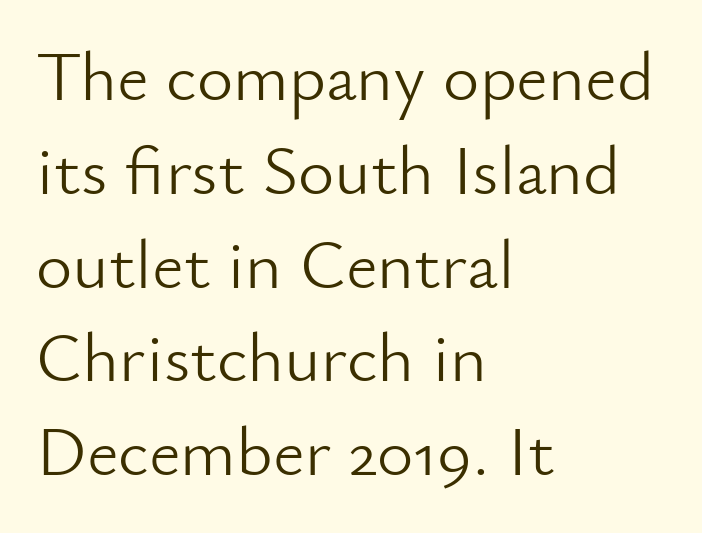
The passage shown is typed in a proportional face where columns would drift. Glyph-to-glyph distance matches everyday printed text. Beneath every word, the page is bare. You can tell from the bare stems that sans-serif type was used. Short and long lines alike share a common starting point at left. Stems and bowls with no extra thickness — not bold.
